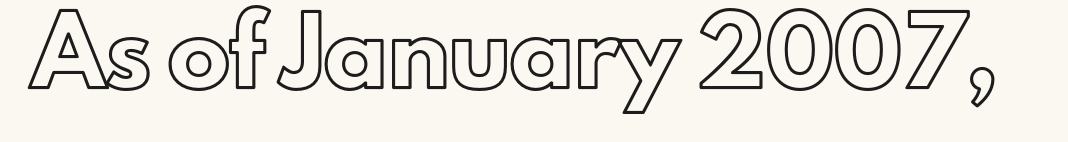
The image shows 62 px text type, upright; set normal letter spacing, not underlined; a small x-height.
